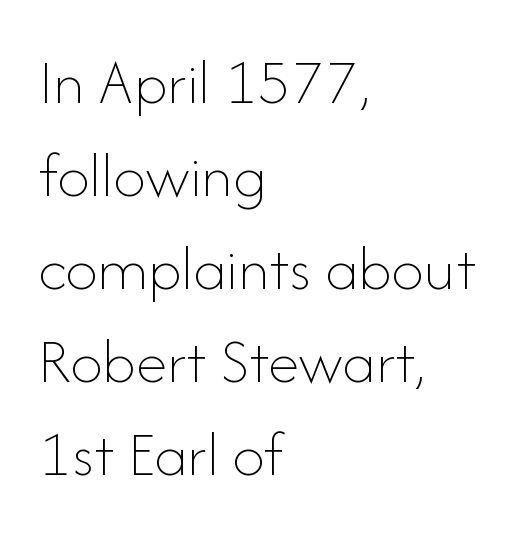
{"italic": "no", "bold": "no", "weight": "thin", "width": "normal", "stroke_contrast": "low", "x_height": "small", "monospaced": "no", "underline": "no", "align": "left", "line_spacing": "normal", "line_spacing_ratio": 1.43, "letter_spacing": "normal", "letter_spacing_em": 0.0, "glyph_px": 65}
